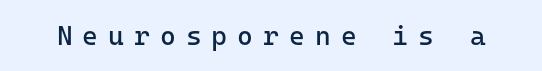
The image shows 27 px text type, upright; set unusually wide letter spacing (+0.37 em), not underlined.
